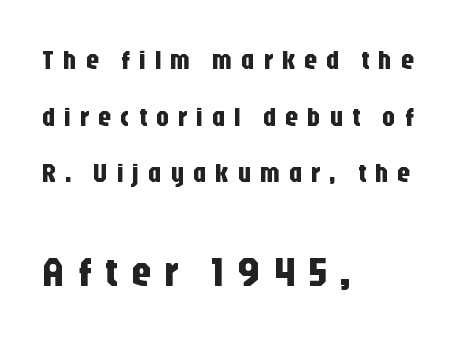
Is this a fixed-width face? No — the glyphs have proportional, varying widths. Are there feet on the stems? There aren't — it's a sans. Look at the glyph heights: the lower group is clearly the bigger setting. A typesetter would call this leading open, well beyond the default. This rendering features lettering with no underline.
